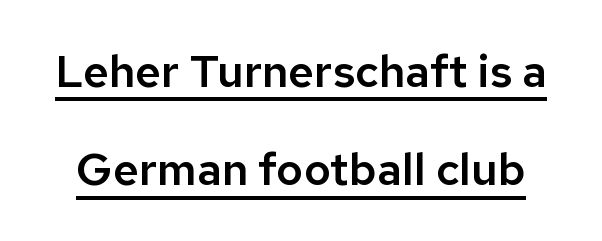
The image shows 45 px sans-serif type, upright; set loose line spacing (2.18x), normal letter spacing, underlined; low stroke contrast and a medium x-height.
